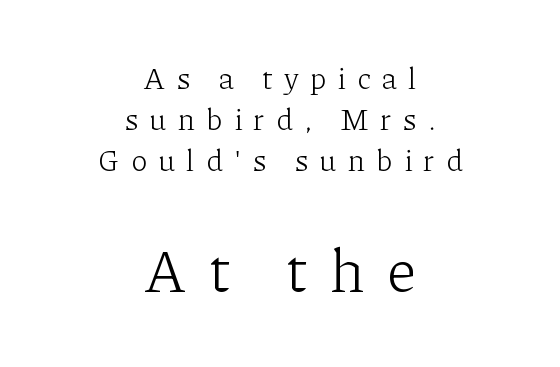
Q: Is the text bold? A: No.
Q: Is the text italic (slanted)? A: No, it is upright.
Q: Is the typeface a serif or a sans-serif typeface? A: Serif.
Q: Is the text underlined? A: No.
Q: How is the paragraph aligned? A: Centered.
Q: Is the spacing between letters normal or unusually wide? A: Unusually wide.
Q: Is the spacing between lines tight, normal or loose? A: Normal.
Q: Which block of text is set in a larger size, the first (top) or the second (bottom)? A: The second (bottom) one.
Q: Width (condensed, normal, or wide)? A: Normal.
Q: Stroke contrast? A: Low.
Q: x-height? A: Medium.
Q: Monospaced? A: No.
